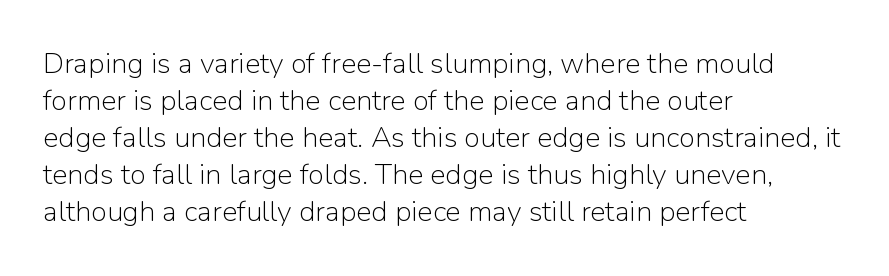
Q: Is the text bold? A: No.
Q: Is the text italic (slanted)? A: No, it is upright.
Q: Is the typeface a serif or a sans-serif typeface? A: Sans-serif.
Q: Is the text underlined? A: No.
Q: How is the paragraph aligned? A: Left-aligned.
Q: Is the spacing between letters normal or unusually wide? A: Normal.
Q: Is the spacing between lines tight, normal or loose? A: Normal.
Q: Width (condensed, normal, or wide)? A: Normal.
Q: Stroke contrast? A: Low.
Q: x-height? A: Medium.
Q: Monospaced? A: No.
